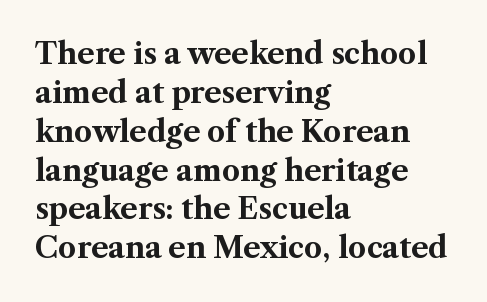
The image shows 29 px bold serif type, upright; set left-aligned, normal line spacing (1.34x), normal letter spacing, not underlined; medium stroke contrast and a medium x-height.
